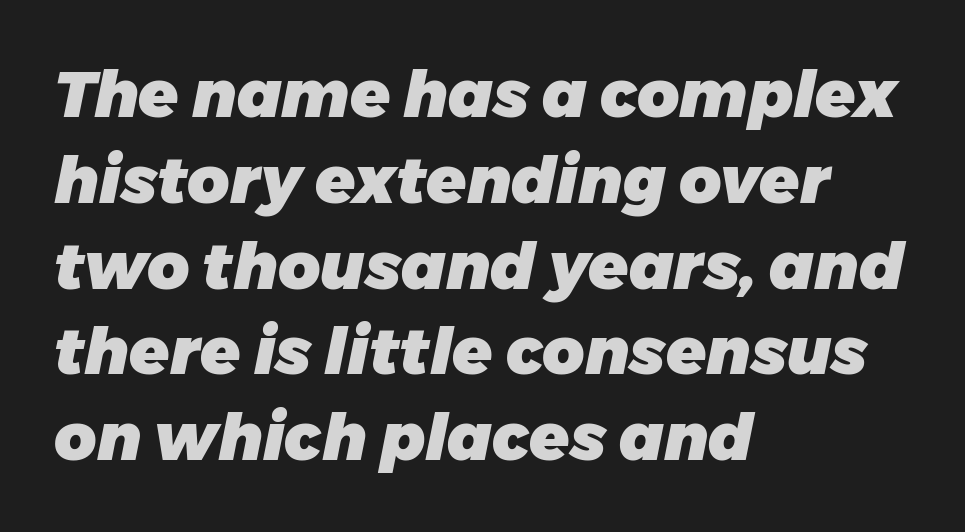
Q: Is the text bold? A: Yes.
Q: Is the text italic (slanted)? A: Yes, it leans right by about 11 degrees.
Q: Is the text underlined? A: No.
Q: How is the paragraph aligned? A: Left-aligned.
Q: Is the spacing between letters normal or unusually wide? A: Normal.
Q: Is the spacing between lines tight, normal or loose? A: Normal.
Q: Width (condensed, normal, or wide)? A: Normal.
Q: Stroke contrast? A: Low.
Q: x-height? A: Medium.
Q: Monospaced? A: No.
